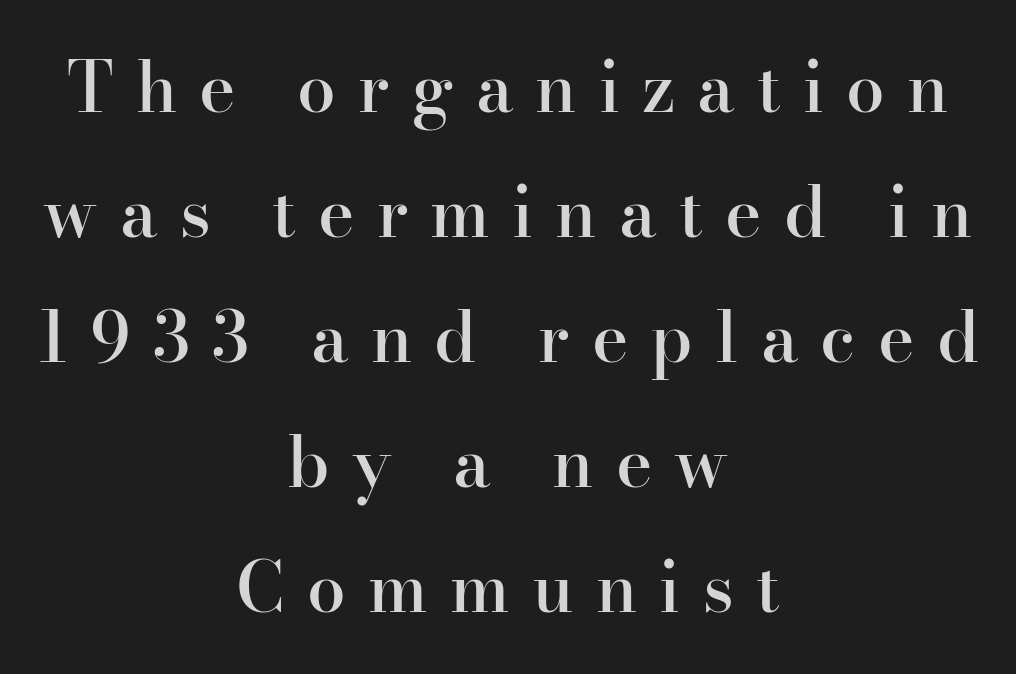
{"serif": "yes", "italic": "no", "bold": "semi", "weight": "semibold", "width": "normal", "stroke_contrast": "high", "x_height": "small", "monospaced": "no", "underline": "no", "align": "center", "line_spacing_ratio": 1.81, "letter_spacing": "wide", "letter_spacing_em": 0.32, "glyph_px": 69}
